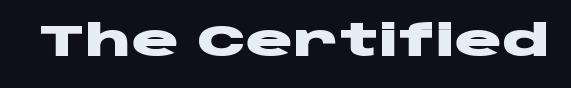
Bare-footed words on every line. Tracking here is standard; glyphs follow each other at the usual distance. A typesetter would mark this as roman, not italic. Strong, thick strokes mark this as bold type. You could not count columns in this text — the font is proportionally spaced. The characters display no serif detailing; their extremities are plain.
